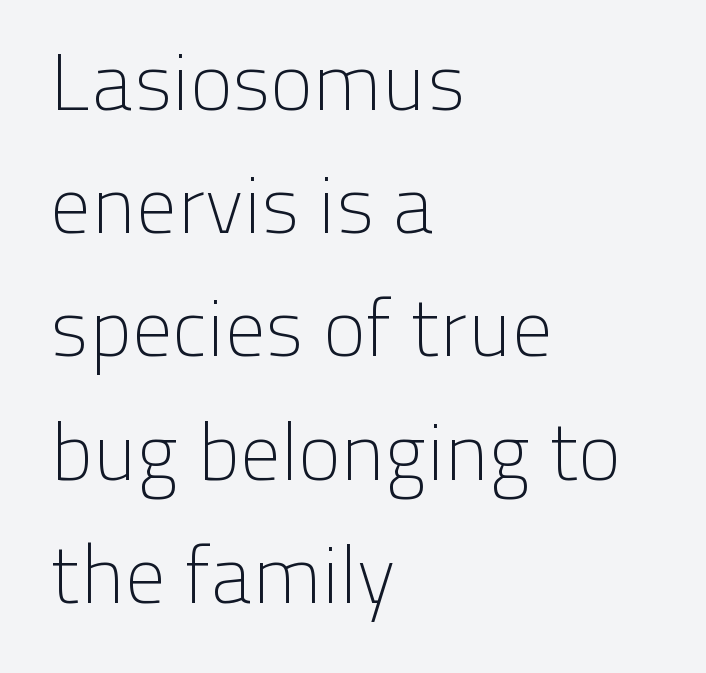
The image shows 80 px light sans-serif type, upright; set left-aligned, normal line spacing (1.54x), normal letter spacing, not underlined; low stroke contrast and a medium x-height.
